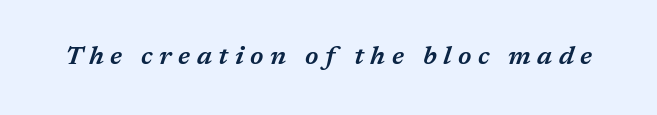
Q: Is the text bold? A: Semi-bold.
Q: Is the text italic (slanted)? A: Yes, it leans right by about 17 degrees.
Q: Is the text underlined? A: No.
Q: Is the spacing between letters normal or unusually wide? A: Unusually wide.
